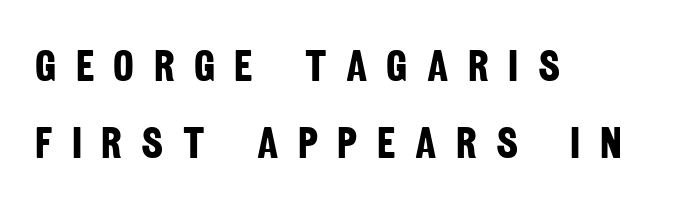
Check the space under the baseline: it is left empty. Does extra space separate the letters? Yes, quite a lot of it. Every letter is thick-stroked: bold, no question. Caption: multi-line text, flush left, ragged right.
